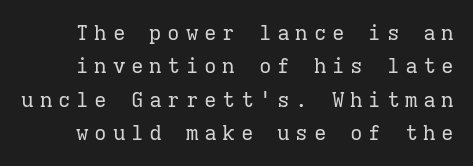
Q: Is the text bold? A: No.
Q: Is the text italic (slanted)? A: No, it is upright.
Q: Is the text underlined? A: No.
Q: Is the spacing between letters normal or unusually wide? A: Unusually wide.
Q: Is the spacing between lines tight, normal or loose? A: Normal.
